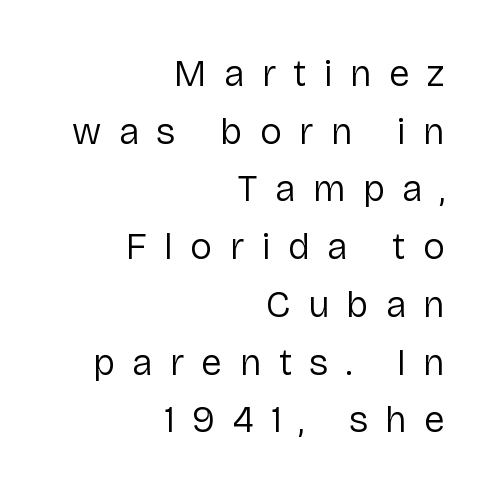
The image shows 37 px regular-weight sans-serif type, upright; set right-aligned, normal line spacing (1.56x), unusually wide letter spacing (+0.47 em), not underlined; low stroke contrast and a medium x-height.
